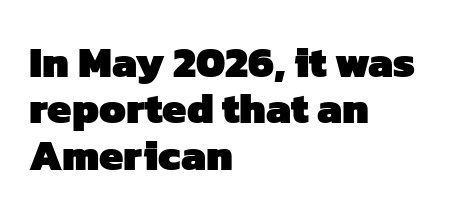
Does extra space separate the letters? No, they use regular spacing. The setting favours the left margin, as ordinary paragraphs usually do. Are there feet on the stems? There aren't — it's a sans. Do the characters align in a grid? No, the font is proportional. The baseline area is clear.
